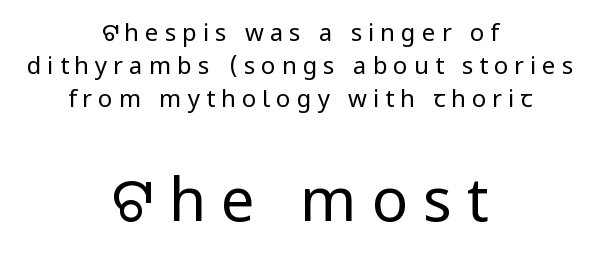
{"serif": "no", "italic": "no", "bold": "no", "weight": "regular", "width": "normal", "stroke_contrast": "low", "x_height": "medium", "monospaced": "no", "underline": "no", "align": "center", "line_spacing": "normal", "line_spacing_ratio": 1.37, "letter_spacing": "wide", "letter_spacing_em": 0.25, "larger_block": "second", "size_ratio": 2.5, "glyph_px": 60}
